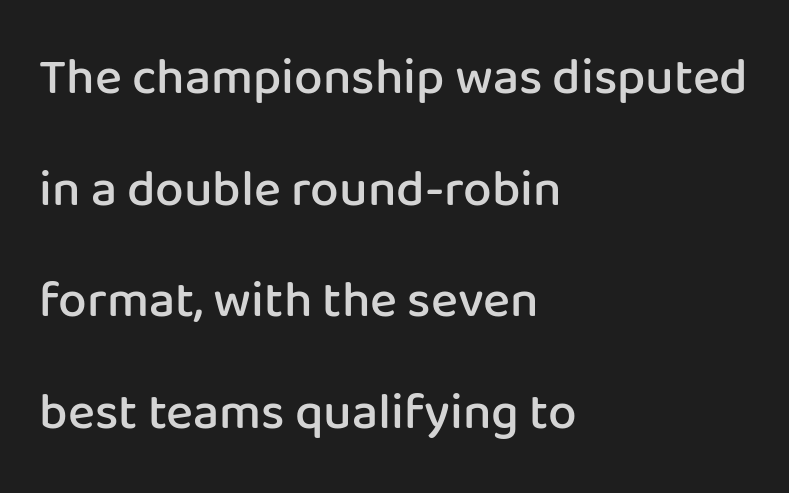
Q: Is the text bold? A: Semi-bold.
Q: Is the text italic (slanted)? A: No, it is upright.
Q: Is the typeface a serif or a sans-serif typeface? A: Sans-serif.
Q: Is the text underlined? A: No.
Q: How is the paragraph aligned? A: Left-aligned.
Q: Is the spacing between letters normal or unusually wide? A: Normal.
Q: Is the spacing between lines tight, normal or loose? A: Loose.
Q: Width (condensed, normal, or wide)? A: Normal.
Q: Stroke contrast? A: Low.
Q: x-height? A: Medium.
Q: Monospaced? A: No.
